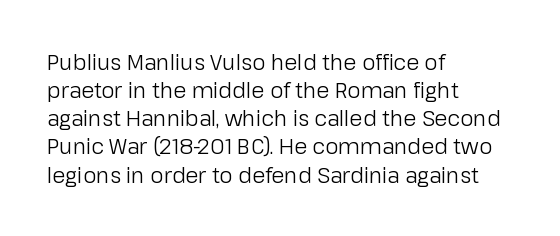
Visually the block forms a straight wall on the left and a jagged coastline on the right. Style check: upright. Bold? No — there's no thickening of the strokes. Notice how descenders clear the ascenders below comfortably — that's standard leading. Each word holds together tightly as a unit, with standard inter-letter gaps.
